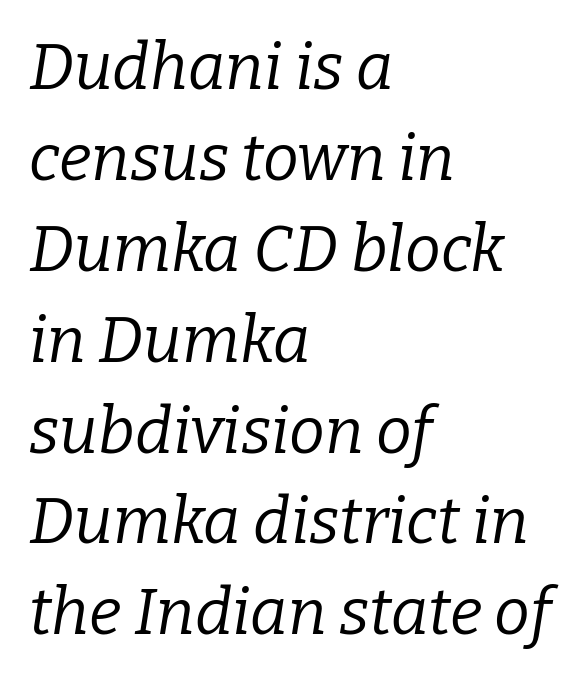
Q: Is the text bold? A: No.
Q: Is the text italic (slanted)? A: Yes, it leans right by about 9 degrees.
Q: Is the typeface a serif or a sans-serif typeface? A: Serif.
Q: Is the text underlined? A: No.
Q: How is the paragraph aligned? A: Left-aligned.
Q: Is the spacing between letters normal or unusually wide? A: Normal.
Q: Is the spacing between lines tight, normal or loose? A: Normal.
Q: Width (condensed, normal, or wide)? A: Normal.
Q: Stroke contrast? A: Low.
Q: x-height? A: Medium.
Q: Monospaced? A: No.
